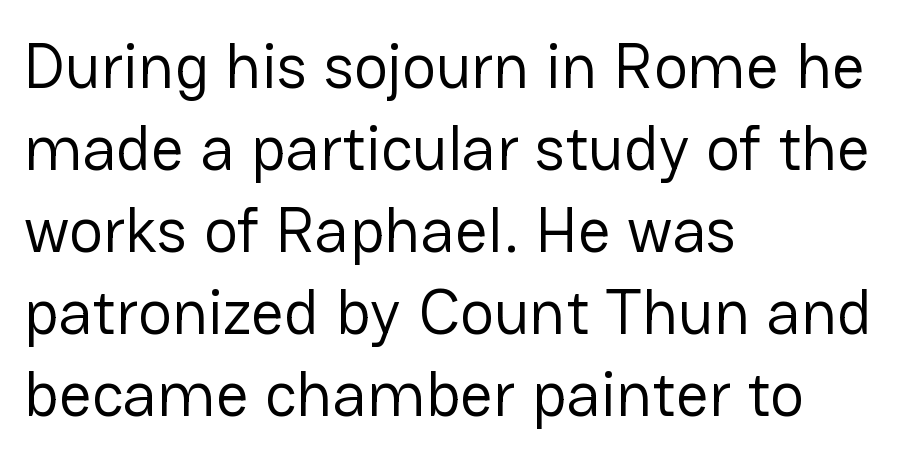
Q: Is the text bold? A: No.
Q: Is the text italic (slanted)? A: No, it is upright.
Q: Is the typeface a serif or a sans-serif typeface? A: Sans-serif.
Q: Is the text underlined? A: No.
Q: How is the paragraph aligned? A: Left-aligned.
Q: Is the spacing between letters normal or unusually wide? A: Normal.
Q: Is the spacing between lines tight, normal or loose? A: Normal.
Q: Width (condensed, normal, or wide)? A: Normal.
Q: Stroke contrast? A: Low.
Q: x-height? A: Medium.
Q: Monospaced? A: No.
